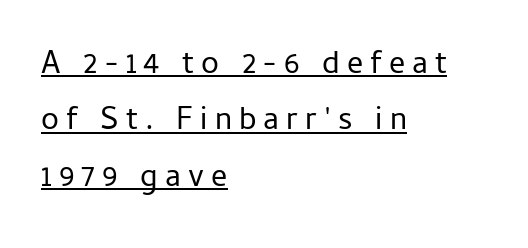
Q: Is the text bold? A: No.
Q: Is the text italic (slanted)? A: No, it is upright.
Q: Is the typeface a serif or a sans-serif typeface? A: Sans-serif.
Q: Is the text underlined? A: Yes.
Q: How is the paragraph aligned? A: Left-aligned.
Q: Is the spacing between letters normal or unusually wide? A: Unusually wide.
Q: Width (condensed, normal, or wide)? A: Normal.
Q: Stroke contrast? A: Low.
Q: x-height? A: Medium.
Q: Monospaced? A: No.
